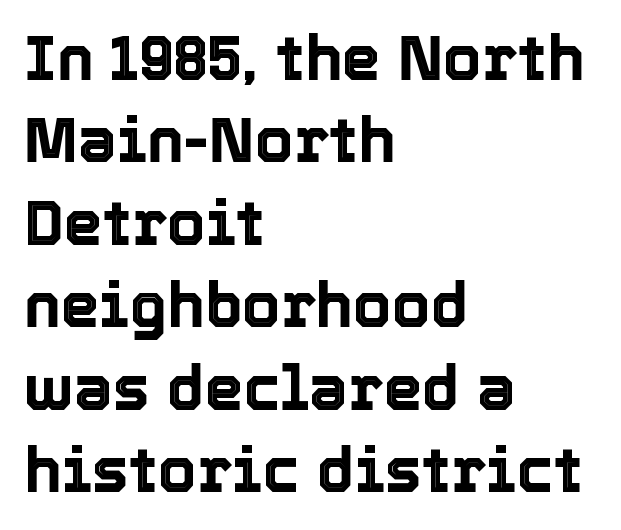
Q: Is the text italic (slanted)? A: No, it is upright.
Q: Is the text underlined? A: No.
Q: How is the paragraph aligned? A: Left-aligned.
Q: Is the spacing between letters normal or unusually wide? A: Normal.
Q: Is the spacing between lines tight, normal or loose? A: Normal.
Q: Width (condensed, normal, or wide)? A: Normal.
Q: x-height? A: Medium.
Q: Monospaced? A: No.
